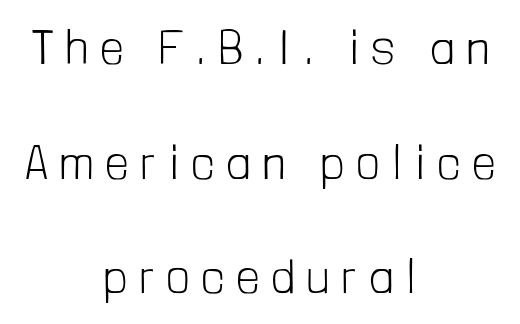
One glance says open: line gaps are wider than usual. This sample is center-justified, so both line endings float freely. This sample has the flowing, uneven cadence of proportional lettering. The strip under each line holds only bare page. The letterforms sit at book weight or below. This sample uses a sans-serif face.
